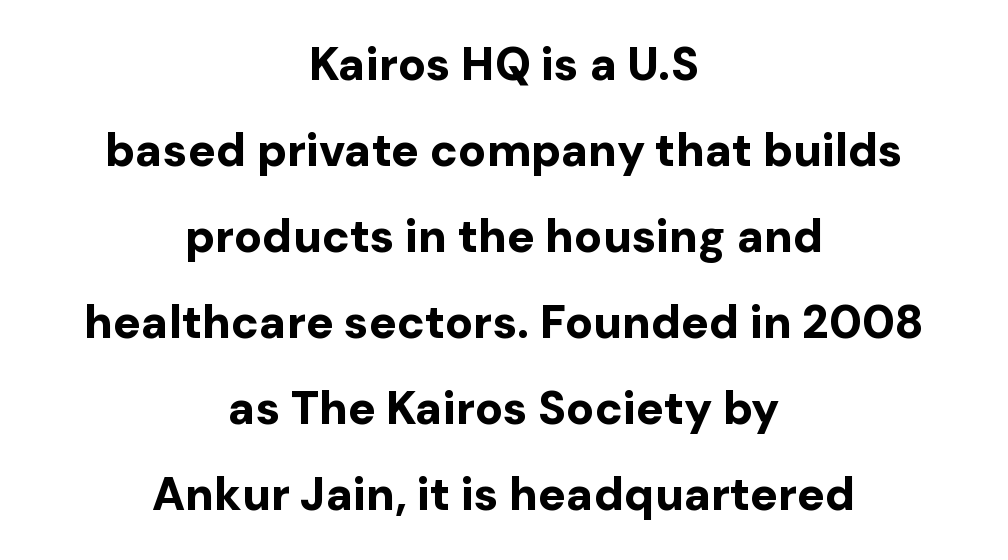
The axis of the letterforms is exactly vertical. Look at the bottom of the vertical strokes: they stop flat, with no serifs. Descenders are the only things crossing below the line. Is this a fixed-width face? No — the glyphs have proportional, varying widths.
